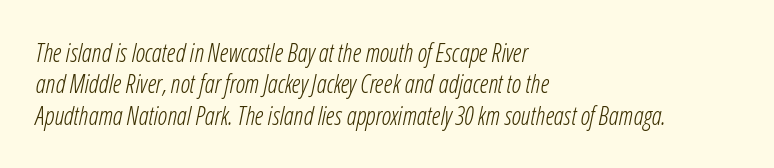
{"italic": "yes", "lean": "right", "slant_degrees": 12, "bold": "no", "underline": "no", "align": "left", "line_spacing": "normal", "line_spacing_ratio": 1.26, "letter_spacing": "normal", "letter_spacing_em": 0.0, "glyph_px": 25}
